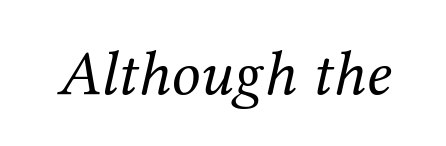
Bare-footed words on every line. Heaviness? Minimal to ordinary, like unemphasized prose. The typeface chosen for these lines features serifs. Tracking here is standard; glyphs follow each other at the usual distance. Quick note: italic. The passage shown is typed in a proportional face where columns would drift.
